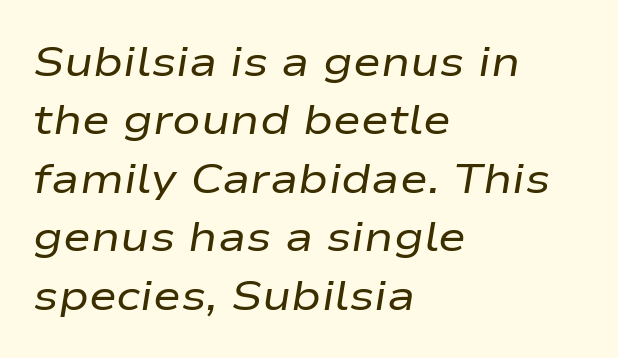
The image shows 42 px regular-weight, wide type, italic (leaning right); set left-aligned, normal line spacing (1.39x), normal letter spacing, not underlined; low stroke contrast and a medium x-height.
